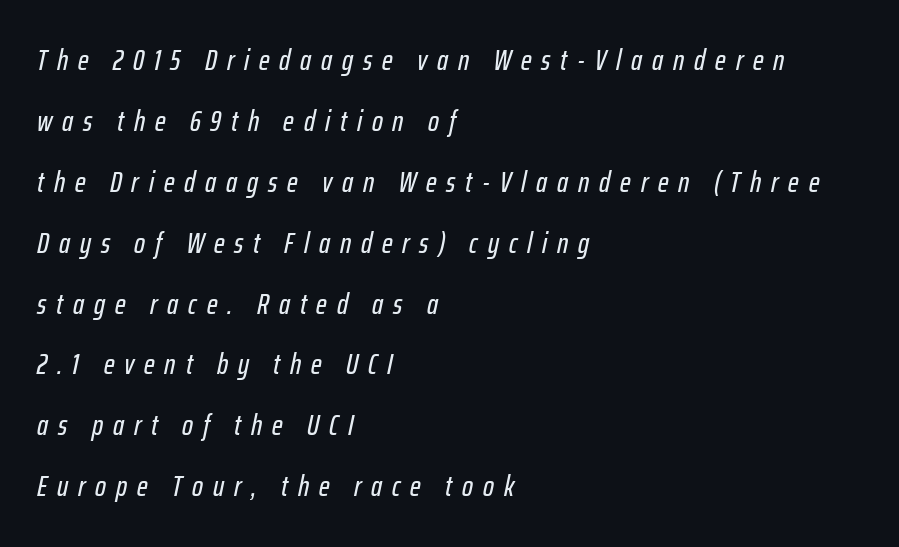
If you drew a line through each stem, it would be angled. The rag falls on the right side of this text block. Is there much room between lines? Yes — plenty of vertical air separates them. Note the varied advance widths — an 'i' is clearly narrower than an 'm'. Words float on clear page, feet unadorned. Honestly, the letter spacing is so wide it's the main thing you notice.
